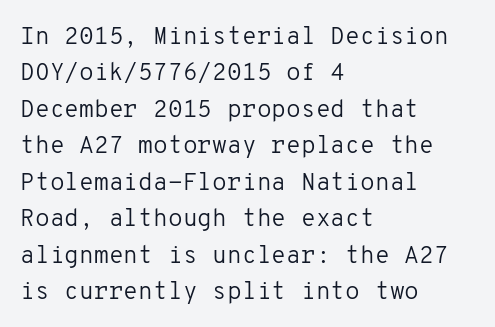
The foot of each line stays bare and open. These lines stack with their left ends in a neat column. Italic: no, the glyphs are upright roman. These lines sit exactly where default settings would place them.
